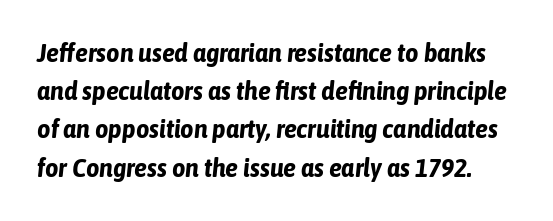
The letters sit at their default tracking, neither squeezed nor spread. Style check: oblique. You'd pick this weight for a headline — it's a proper bold. Whoever set this chose a conventional vertical rhythm. Glance below the letters and you will spot only blank space.
